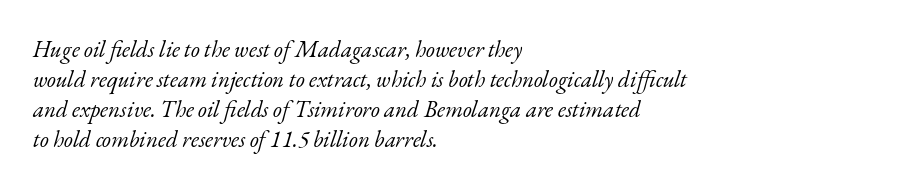
Q: Is the text bold? A: No.
Q: Is the text italic (slanted)? A: Yes, it leans right by about 17 degrees.
Q: Is the text underlined? A: No.
Q: How is the paragraph aligned? A: Left-aligned.
Q: Is the spacing between letters normal or unusually wide? A: Normal.
Q: Is the spacing between lines tight, normal or loose? A: Normal.
